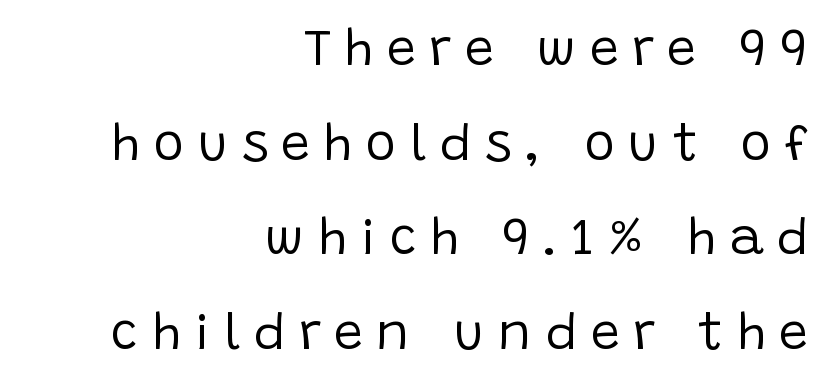
{"serif": "no", "italic": "no", "bold": "no", "weight": "regular", "width": "normal", "stroke_contrast": "low", "x_height": "large", "monospaced": "no", "underline": "no", "align": "right", "line_spacing_ratio": 1.82, "letter_spacing": "wide", "letter_spacing_em": 0.26, "glyph_px": 52}
